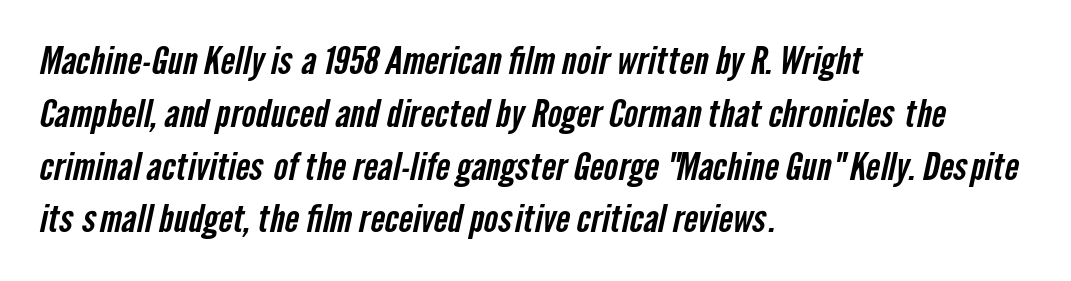
Q: Is the typeface a serif or a sans-serif typeface? A: Sans-serif.
Q: Is the text underlined? A: No.
Q: How is the paragraph aligned? A: Left-aligned.
Q: Is the spacing between letters normal or unusually wide? A: Normal.
Q: Is the spacing between lines tight, normal or loose? A: Normal.
Q: Width (condensed, normal, or wide)? A: Condensed.
Q: Stroke contrast? A: Low.
Q: x-height? A: Medium.
Q: Monospaced? A: No.
